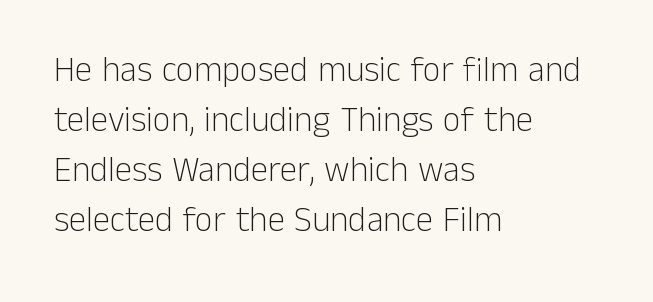
The image shows 35 px light sans-serif type, upright; set left-aligned, normal line spacing (1.43x), normal letter spacing, not underlined; low stroke contrast and a medium x-height.
